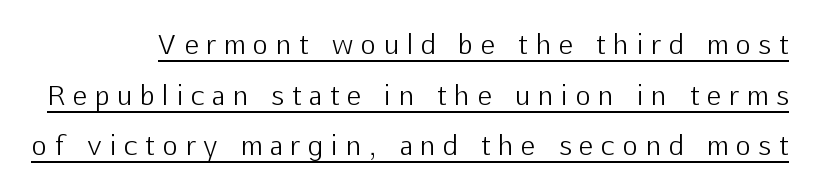
In terms of leading, this rendering errs on the spacious side. You could only call the tracking loose — the letters float apart. Summary of weight: not heavy and not bold. Posture: straight, roman, zero tilt. In designer terms, the underline attribute is active on this setting.
